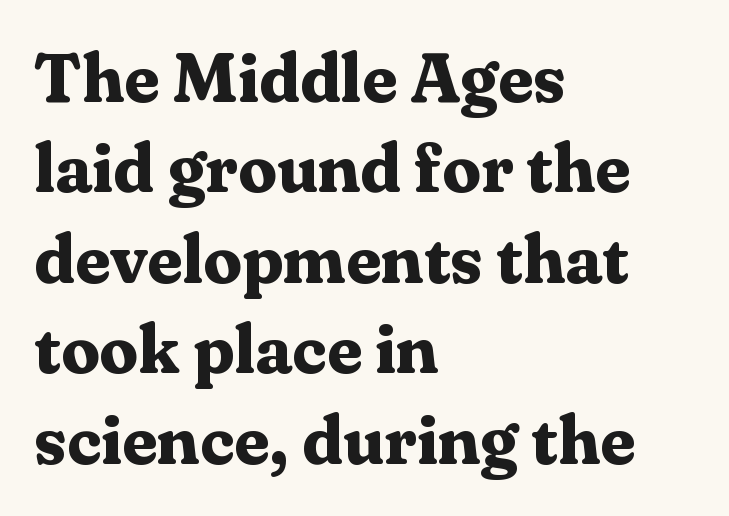
{"serif": "yes", "italic": "no", "bold": "yes", "weight": "bold", "width": "normal", "stroke_contrast": "medium", "x_height": "medium", "monospaced": "no", "underline": "no", "align": "left", "line_spacing": "normal", "line_spacing_ratio": 1.31, "letter_spacing": "normal", "letter_spacing_em": 0.0, "glyph_px": 69}
